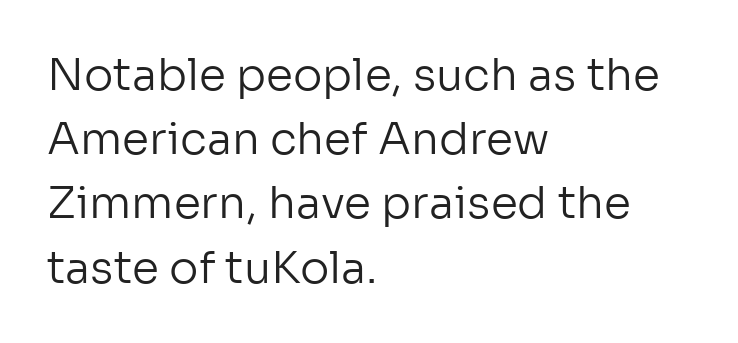
{"serif": "no", "italic": "no", "bold": "no", "weight": "regular", "width": "normal", "stroke_contrast": "low", "x_height": "medium", "monospaced": "no", "underline": "no", "align": "left", "line_spacing": "normal", "line_spacing_ratio": 1.46, "letter_spacing": "normal", "letter_spacing_em": 0.0, "glyph_px": 44}
